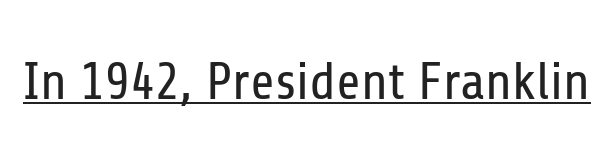
{"serif": "no", "italic": "no", "bold": "no", "weight": "regular", "width": "condensed", "stroke_contrast": "low", "x_height": "medium", "monospaced": "no", "underline": "yes", "letter_spacing": "normal", "letter_spacing_em": 0.0, "glyph_px": 53}
